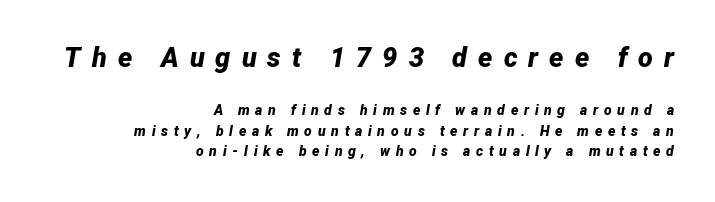
The image shows 27 px bold type, italic (leaning right); set right-aligned, normal line spacing (1.47x), unusually wide letter spacing (+0.41 em), not underlined; the first (top) block is 1.93x larger.
